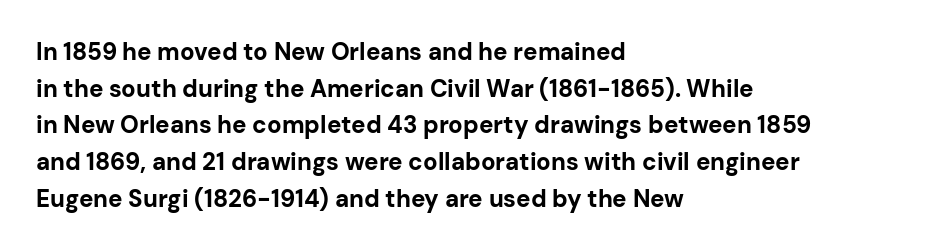
Q: Is the text bold? A: Yes.
Q: Is the text italic (slanted)? A: No, it is upright.
Q: Is the text underlined? A: No.
Q: How is the paragraph aligned? A: Left-aligned.
Q: Is the spacing between letters normal or unusually wide? A: Normal.
Q: Is the spacing between lines tight, normal or loose? A: Normal.
